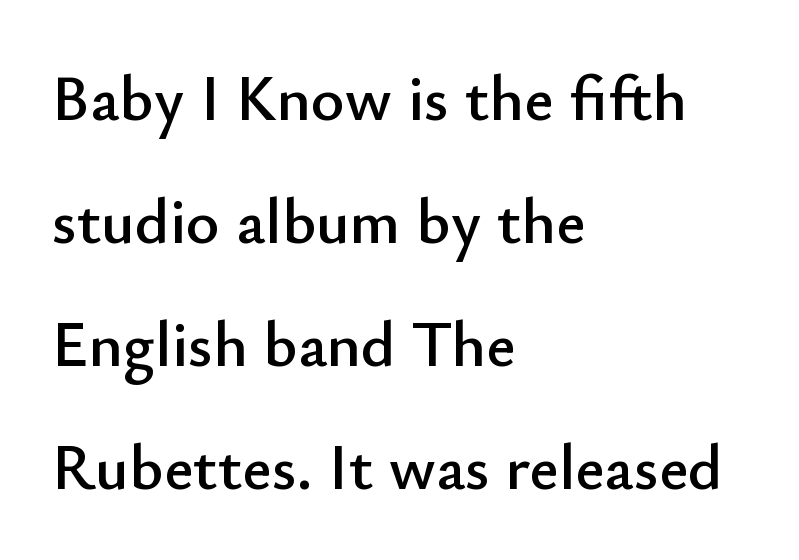
Note the varied advance widths — an 'i' is clearly narrower than an 'm'. When letters stand straight like this, we call the style roman or upright. The glyphs in this specimen are sans serif. Letters rest on an invisible, unmarked baseline. The ragged edge is on the right, which tells us the setting is flush left. Is the letter spacing exaggerated? No — it looks like the ordinary default.
